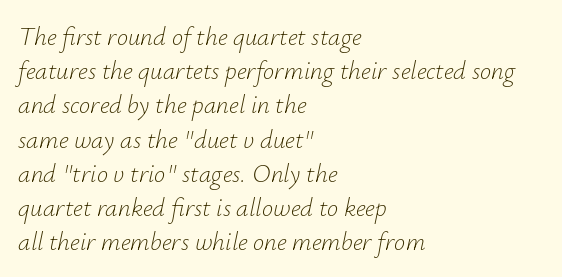
{"italic": "yes", "lean": "right", "slant_degrees": 12, "bold": "no", "underline": "no", "align": "left", "line_spacing": "normal", "line_spacing_ratio": 1.37, "letter_spacing": "normal", "letter_spacing_em": 0.0, "glyph_px": 25}
